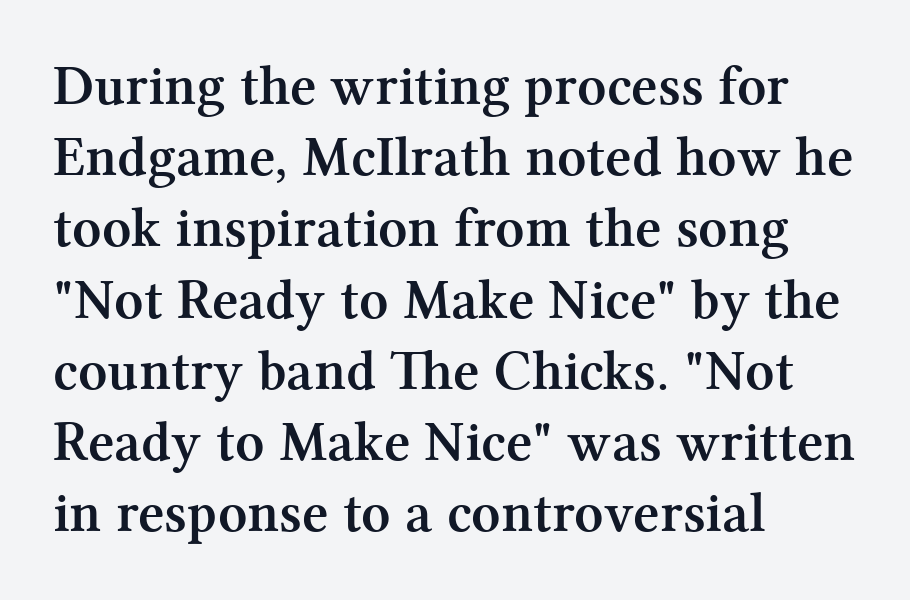
Q: Is the text bold? A: Yes.
Q: Is the text italic (slanted)? A: No, it is upright.
Q: Is the typeface a serif or a sans-serif typeface? A: Serif.
Q: Is the text underlined? A: No.
Q: How is the paragraph aligned? A: Left-aligned.
Q: Is the spacing between letters normal or unusually wide? A: Normal.
Q: Is the spacing between lines tight, normal or loose? A: Normal.
Q: Width (condensed, normal, or wide)? A: Normal.
Q: Stroke contrast? A: Medium.
Q: x-height? A: Medium.
Q: Monospaced? A: No.
